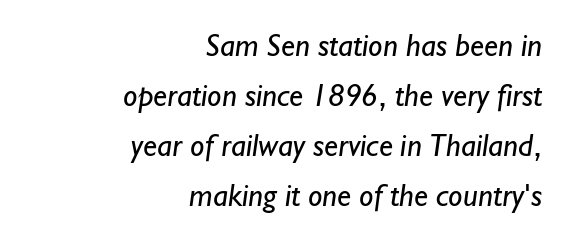
No heavy texture on the line: the type isn't bold. Reading down the block, your eye finds every line finishing at a fixed right position. Summary of vertical rhythm: regular, with standard interline spacing. Character widths vary here, with narrow letters taking less room than wide ones. How are the letters spaced? Ordinarily, with no added tracking. Serifs: no, the terminals of the letterforms are clean.
